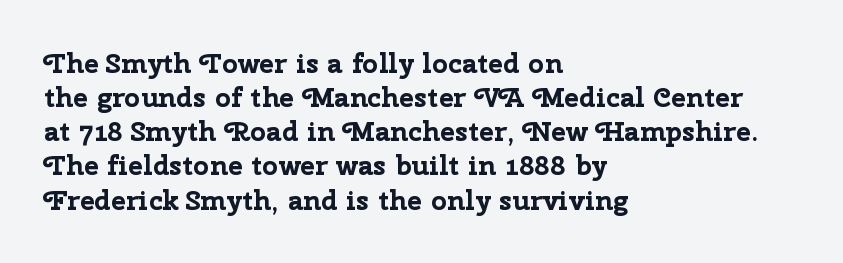
{"serif": "no", "italic": "no", "bold": "yes", "weight": "bold", "width": "normal", "stroke_contrast": "low", "x_height": "medium", "monospaced": "no", "underline": "no", "align": "left", "line_spacing_ratio": 1.22, "letter_spacing": "normal", "letter_spacing_em": 0.0, "glyph_px": 28}
